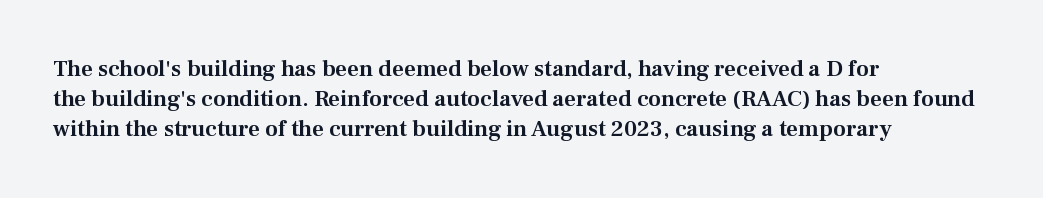
The ragged edge is on the right, which tells us the setting is flush left. What's the leading like? Ordinary, nothing unusual. Posture: straight, roman, zero tilt. The face used here is rendered with its standard letterfit. Letters rest on an invisible, unmarked baseline.
